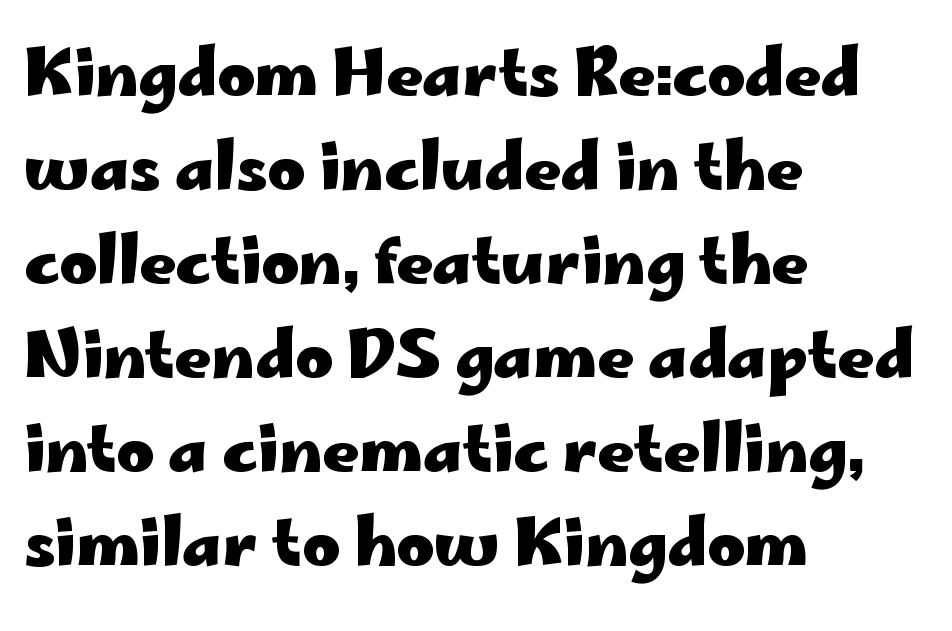
The letterforms sit shoulder to shoulder at normal distance. Posture: vertical. Honestly, there is no underline to notice here at all. The passage shown is typed in a proportional face where columns would drift. Each letter's strokes conclude bluntly, with no projecting serifs. The sample has been set heavy, in full bold.
